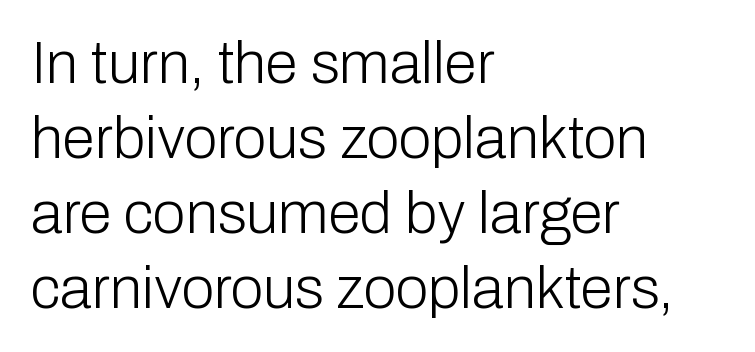
Typeset ragged right — the left edge is the straight one. The rendering uses natural spacing where letterforms have individual widths. Quick note: underline off. This block has exactly the height ordinary leading produces.
